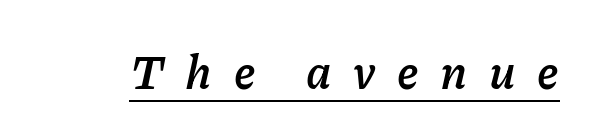
The image shows 47 px semibold type, italic (leaning right); set unusually wide letter spacing (+0.46 em), underlined; low stroke contrast and a medium x-height.
